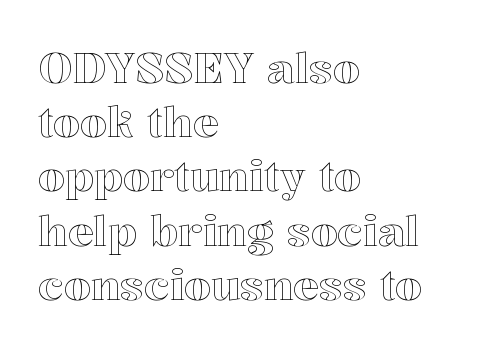
The image shows 43 px text type, upright; set left-aligned, normal line spacing (1.26x), normal letter spacing, not underlined; a medium x-height.
